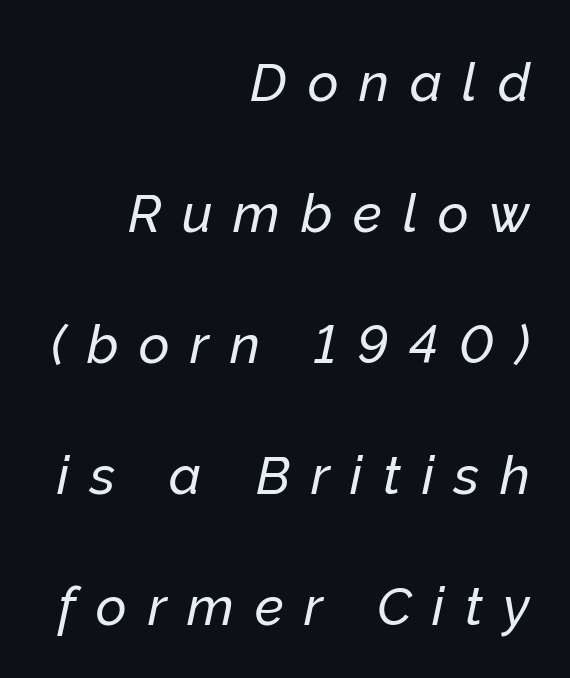
{"italic": "yes", "lean": "right", "slant_degrees": 12, "width": "normal", "stroke_contrast": "low", "x_height": "medium", "monospaced": "no", "underline": "no", "align": "right", "line_spacing": "loose", "line_spacing_ratio": 2.47, "letter_spacing": "wide", "letter_spacing_em": 0.39, "glyph_px": 53}
